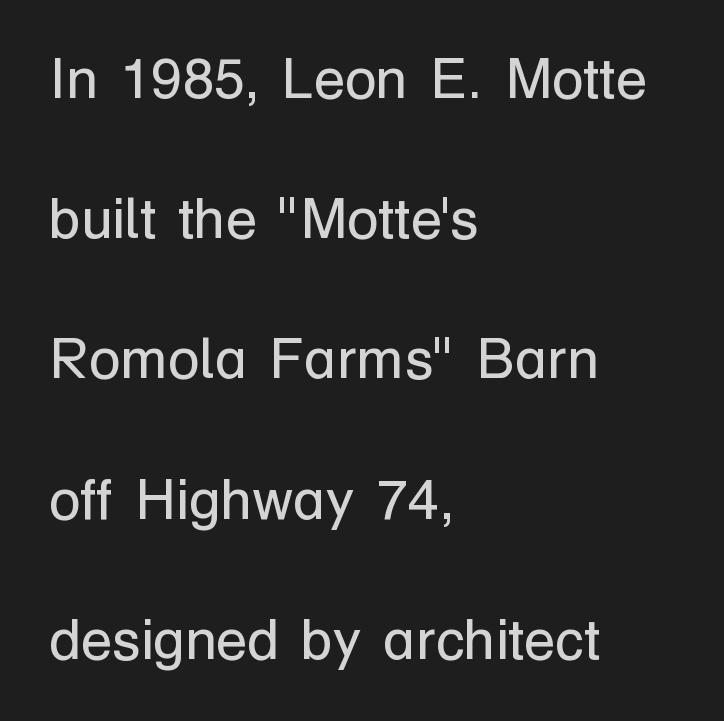
{"serif": "no", "italic": "no", "bold": "no", "weight": "regular", "width": "normal", "stroke_contrast": "low", "x_height": "medium", "monospaced": "no", "underline": "no", "align": "left", "line_spacing": "loose", "line_spacing_ratio": 2.46, "letter_spacing": "normal", "letter_spacing_em": 0.0, "glyph_px": 57}
